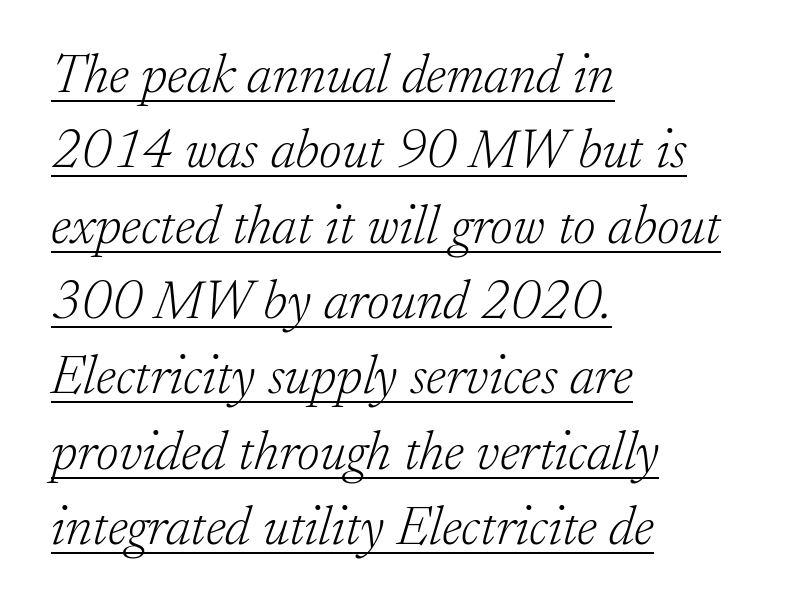
Q: Is the text bold? A: No.
Q: Is the text italic (slanted)? A: Yes, it leans right by about 17 degrees.
Q: Is the typeface a serif or a sans-serif typeface? A: Serif.
Q: Is the text underlined? A: Yes.
Q: How is the paragraph aligned? A: Left-aligned.
Q: Is the spacing between letters normal or unusually wide? A: Normal.
Q: Is the spacing between lines tight, normal or loose? A: Normal.
Q: Width (condensed, normal, or wide)? A: Normal.
Q: Stroke contrast? A: Low.
Q: x-height? A: Small.
Q: Monospaced? A: No.
